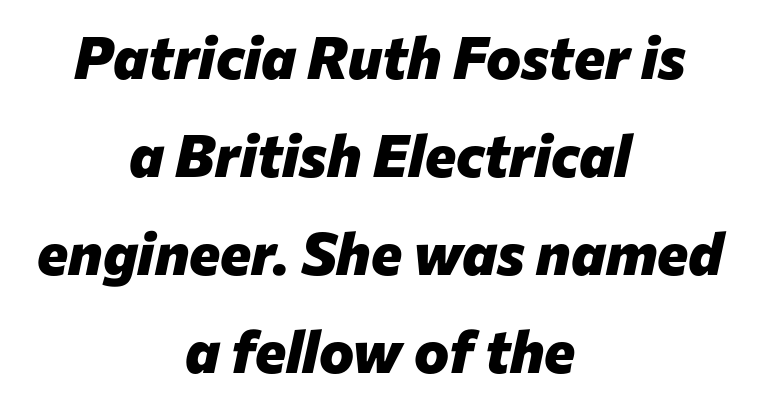
The image shows 59 px heavy type, italic (leaning right); set centered, normal line spacing (1.66x), normal letter spacing, not underlined; low stroke contrast and a medium x-height.
